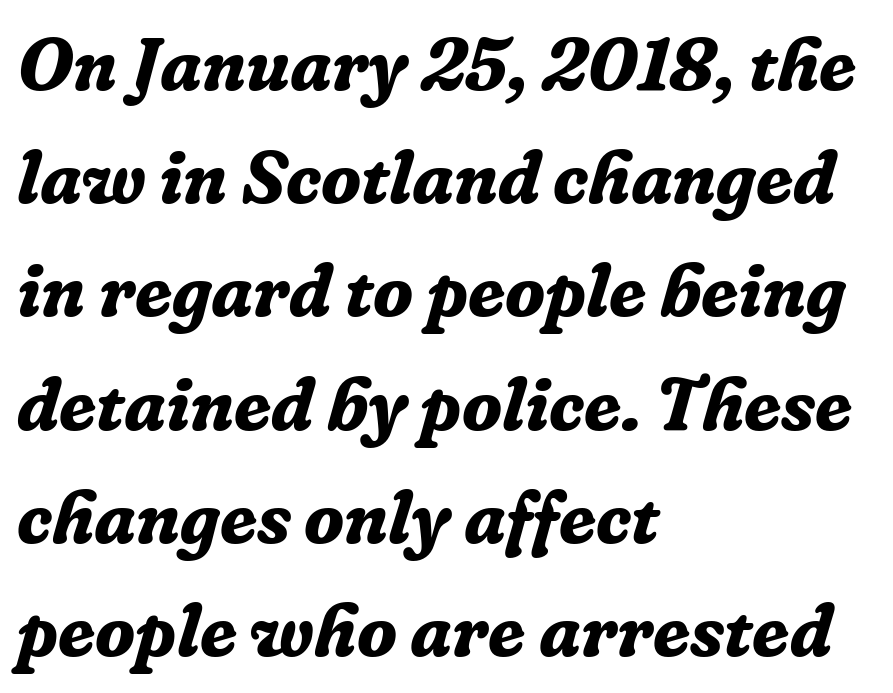
The compositor pushed each line to the left boundary. The glyphs in this specimen are seriffed. This sample has the flowing, uneven cadence of proportional lettering. The glyphs are unaccompanied by any horizontal stroke below them.
